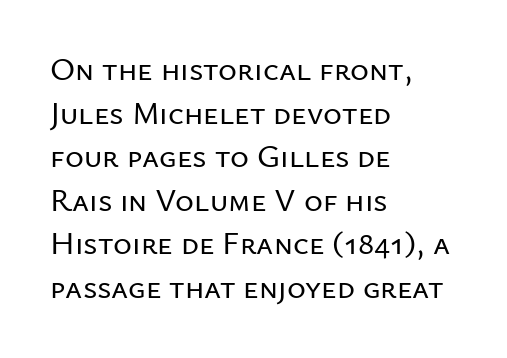
Q: Is the text italic (slanted)? A: No, it is upright.
Q: Is the typeface a serif or a sans-serif typeface? A: Sans-serif.
Q: Is the text underlined? A: No.
Q: How is the paragraph aligned? A: Left-aligned.
Q: Is the spacing between letters normal or unusually wide? A: Normal.
Q: Is the spacing between lines tight, normal or loose? A: Normal.
Q: Width (condensed, normal, or wide)? A: Normal.
Q: Stroke contrast? A: Low.
Q: x-height? A: Medium.
Q: Monospaced? A: No.
